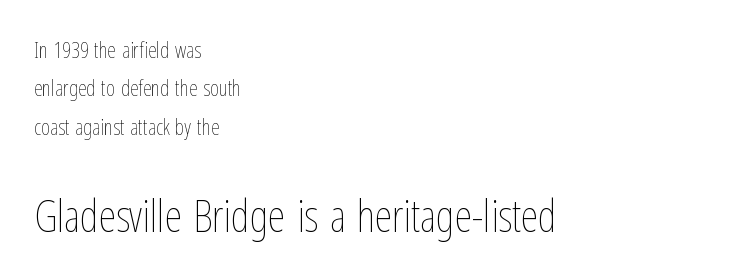
Q: Is the text bold? A: No.
Q: Is the text italic (slanted)? A: No, it is upright.
Q: Is the text underlined? A: No.
Q: How is the paragraph aligned? A: Left-aligned.
Q: Is the spacing between letters normal or unusually wide? A: Normal.
Q: Which block of text is set in a larger size, the first (top) or the second (bottom)? A: The second (bottom) one.
Q: Width (condensed, normal, or wide)? A: Condensed.
Q: Stroke contrast? A: Low.
Q: x-height? A: Medium.
Q: Monospaced? A: No.
